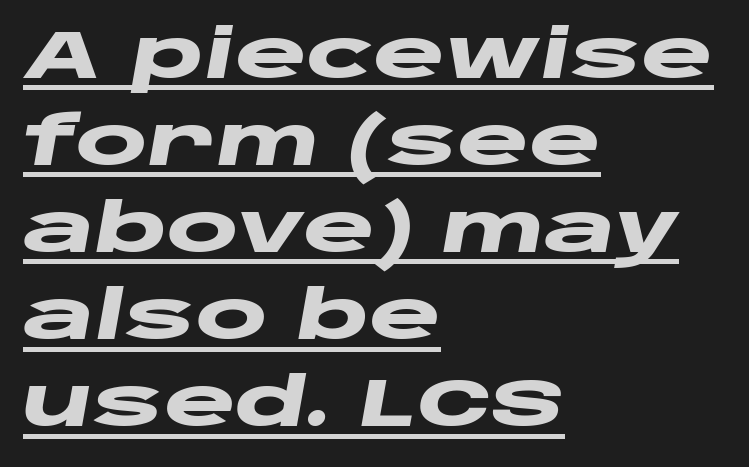
{"italic": "yes", "lean": "right", "slant_degrees": 10, "bold": "yes", "weight": "heavy", "width": "wide", "stroke_contrast": "low", "x_height": "large", "monospaced": "no", "underline": "yes", "align": "left", "line_spacing": "normal", "line_spacing_ratio": 1.28, "letter_spacing": "normal", "letter_spacing_em": 0.0, "glyph_px": 68}
